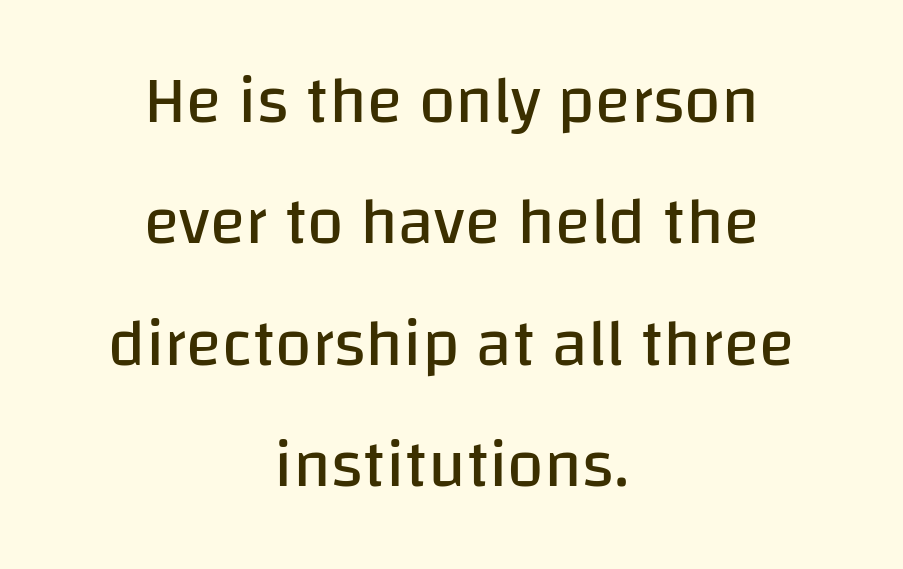
Q: Is the text bold? A: No.
Q: Is the text italic (slanted)? A: No, it is upright.
Q: Is the typeface a serif or a sans-serif typeface? A: Sans-serif.
Q: Is the text underlined? A: No.
Q: How is the paragraph aligned? A: Centered.
Q: Is the spacing between letters normal or unusually wide? A: Normal.
Q: Width (condensed, normal, or wide)? A: Normal.
Q: Stroke contrast? A: Low.
Q: x-height? A: Large.
Q: Monospaced? A: No.
